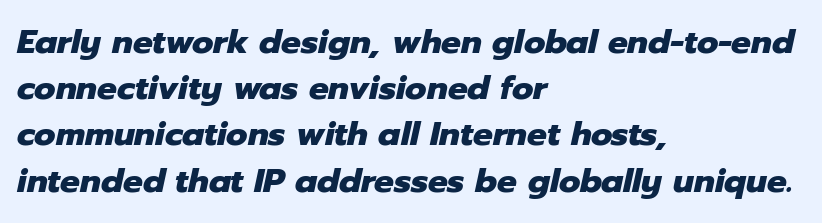
The image shows 33 px heavy type, italic (leaning right); set left-aligned, normal line spacing (1.4x), normal letter spacing, not underlined; low stroke contrast and a medium x-height.
